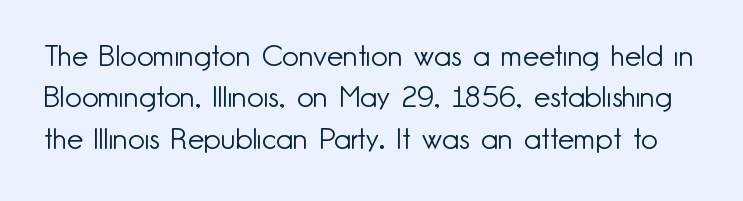
{"serif": "no", "italic": "no", "bold": "no", "weight": "light", "width": "normal", "stroke_contrast": "low", "x_height": "small", "monospaced": "no", "underline": "no", "line_spacing": "normal", "line_spacing_ratio": 1.43, "letter_spacing": "normal", "letter_spacing_em": 0.0, "glyph_px": 29}
